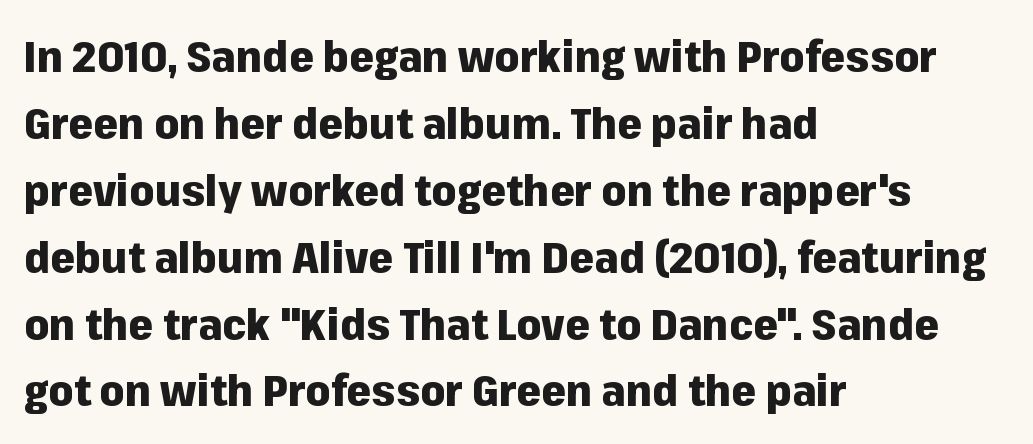
The image shows 44 px heavy sans-serif type, upright; set left-aligned, normal line spacing (1.52x), normal letter spacing, not underlined; low stroke contrast and a medium x-height.
